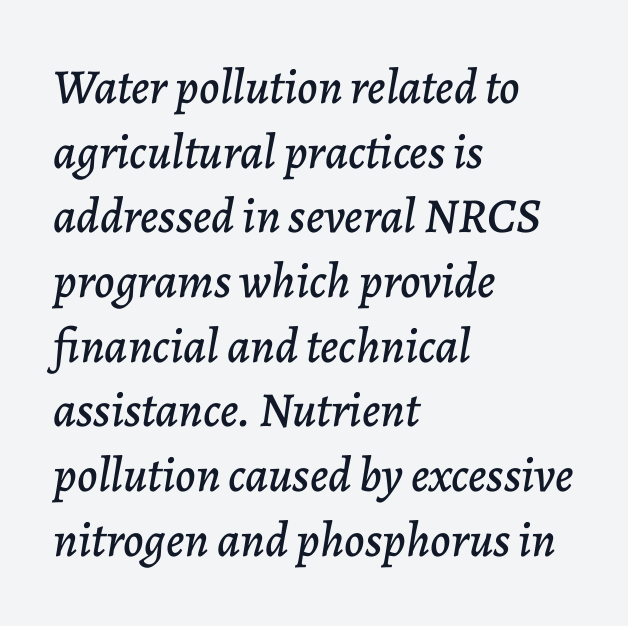
The image shows 49 px text type, italic (leaning right); set left-aligned, normal line spacing (1.32x), normal letter spacing, not underlined; low stroke contrast and a medium x-height.
